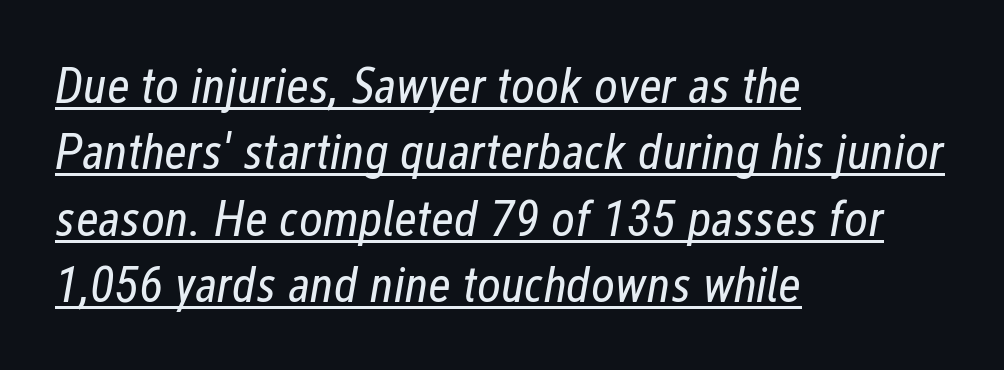
{"italic": "yes", "lean": "right", "slant_degrees": 12, "bold": "no", "weight": "regular", "width": "condensed", "stroke_contrast": "low", "x_height": "medium", "monospaced": "no", "underline": "yes", "align": "left", "line_spacing": "normal", "line_spacing_ratio": 1.3, "letter_spacing": "normal", "letter_spacing_em": 0.0, "glyph_px": 51}
